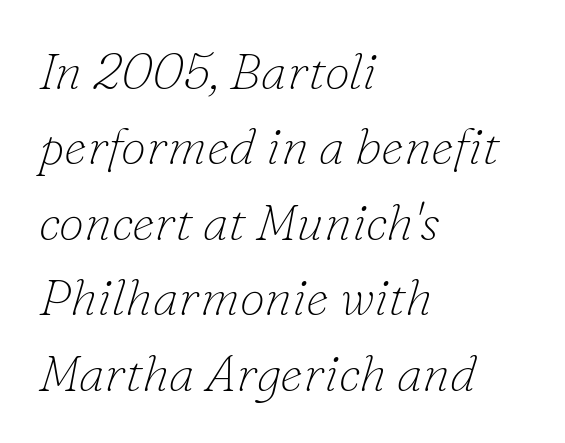
The image shows 51 px thin serif type, italic (leaning right); set left-aligned, normal line spacing (1.48x), normal letter spacing, not underlined; low stroke contrast and a small x-height.
